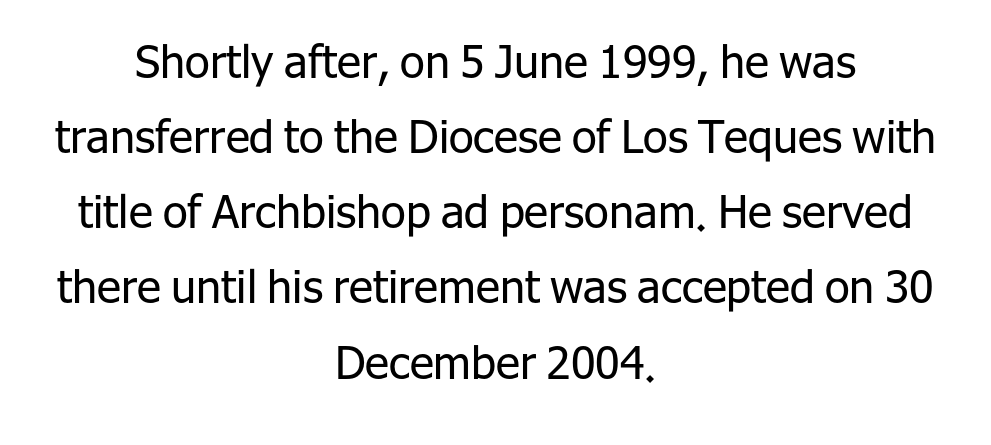
Q: Is the text bold? A: No.
Q: Is the text italic (slanted)? A: No, it is upright.
Q: Is the typeface a serif or a sans-serif typeface? A: Sans-serif.
Q: Is the text underlined? A: No.
Q: How is the paragraph aligned? A: Centered.
Q: Is the spacing between letters normal or unusually wide? A: Normal.
Q: Is the spacing between lines tight, normal or loose? A: Normal.
Q: Width (condensed, normal, or wide)? A: Normal.
Q: Stroke contrast? A: Low.
Q: x-height? A: Medium.
Q: Monospaced? A: No.
